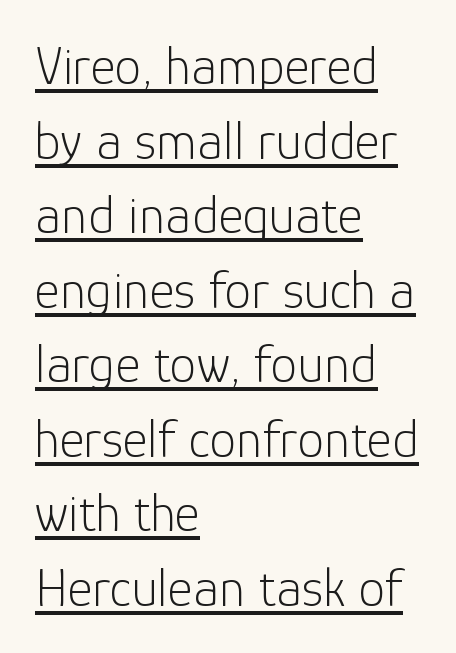
The rendering uses the underline text-decoration. Look at the bottom of the vertical strokes: they stop flat, with no serifs. Note the varied advance widths — an 'i' is clearly narrower than an 'm'. Unlike italic type, these characters show no tilt at all.
